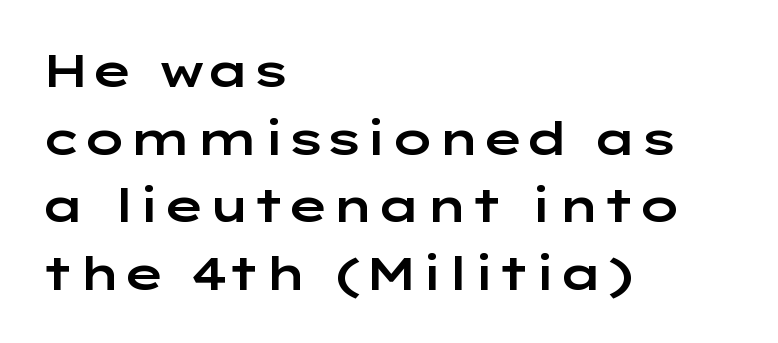
Teacher's note: observe the even left margin — that is flush-left alignment. The passage shown is typed in a proportional face where columns would drift. Upright lettering throughout. No feet cap the strokes, marking this as sans-serif type.
